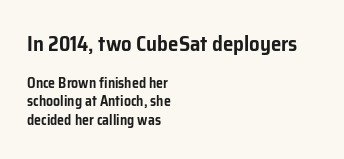
The image shows 21 px text type, upright; set left-aligned, normal line spacing (1.33x), normal letter spacing, not underlined; the first (top) block is 1.5x larger.
